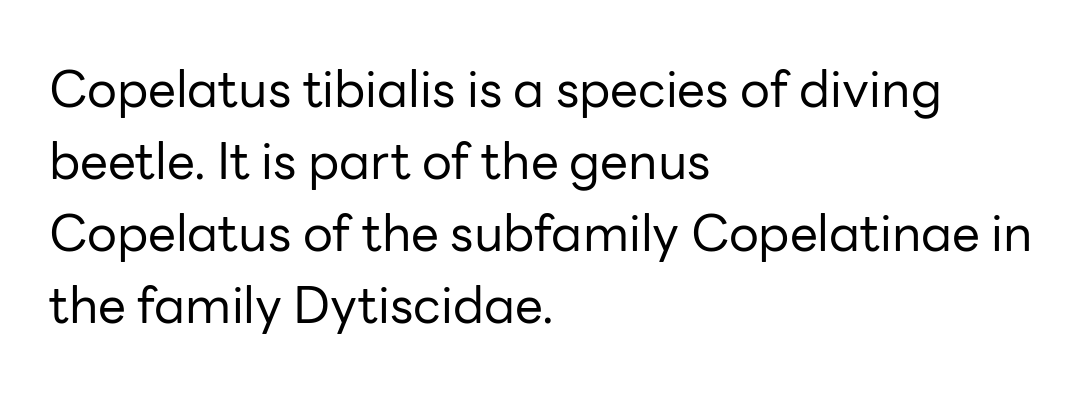
{"serif": "no", "italic": "no", "bold": "no", "weight": "regular", "width": "normal", "stroke_contrast": "low", "x_height": "medium", "monospaced": "no", "underline": "no", "align": "left", "line_spacing": "normal", "line_spacing_ratio": 1.44, "letter_spacing": "normal", "letter_spacing_em": 0.0, "glyph_px": 50}
